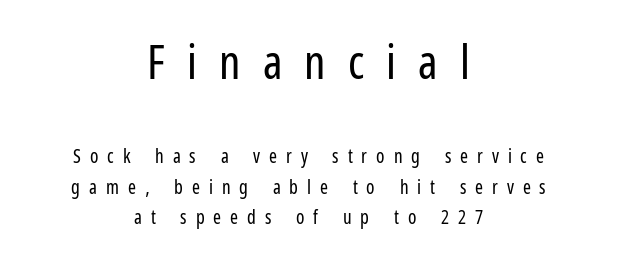
{"serif": "no", "italic": "no", "bold": "no", "weight": "regular", "width": "condensed", "stroke_contrast": "low", "x_height": "medium", "monospaced": "no", "underline": "no", "align": "center", "line_spacing": "normal", "line_spacing_ratio": 1.59, "letter_spacing": "wide", "letter_spacing_em": 0.47, "larger_block": "first", "size_ratio": 2.47, "glyph_px": 47}
